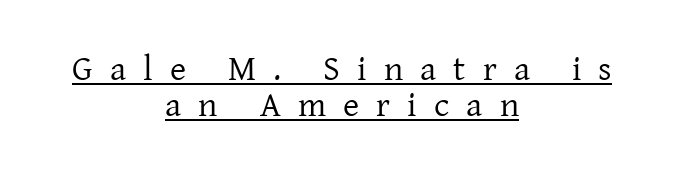
The image shows 35 px regular-weight serif type, upright; set centered, tight line spacing (1.03x), unusually wide letter spacing (+0.49 em), underlined; low stroke contrast and a medium x-height.
